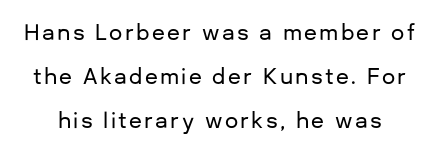
The designer dialed line spacing up above the default. Type without underlining. Vertical strokes here are truly vertical.
